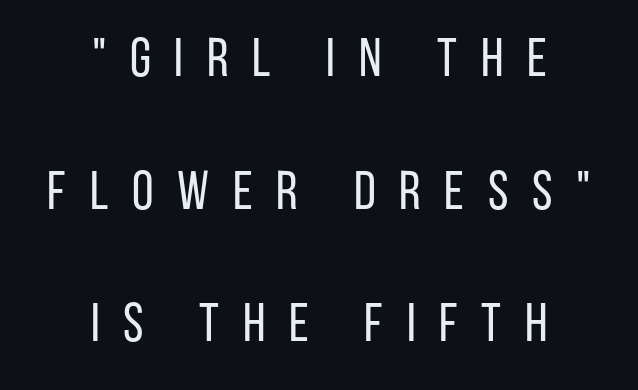
{"serif": "no", "italic": "no", "bold": "no", "weight": "regular", "width": "condensed", "stroke_contrast": "low", "x_height": "large", "monospaced": "no", "underline": "no", "align": "center", "line_spacing": "loose", "line_spacing_ratio": 2.41, "letter_spacing": "wide", "letter_spacing_em": 0.43, "glyph_px": 55}
